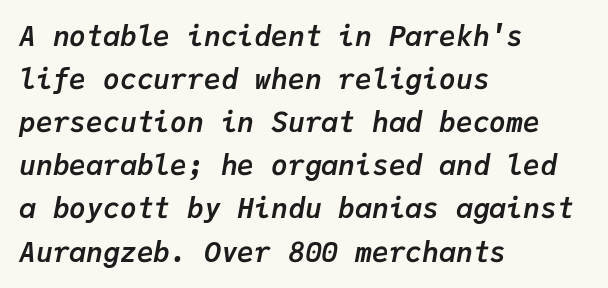
You'd pick this weight for a headline — it's a proper bold. Any mark beneath the type? The region is blank. Line beginnings align vertically; line endings do not. Characters are canted at an angle relative to the baseline's perpendicular. Caption: standard tracking, unaltered.
